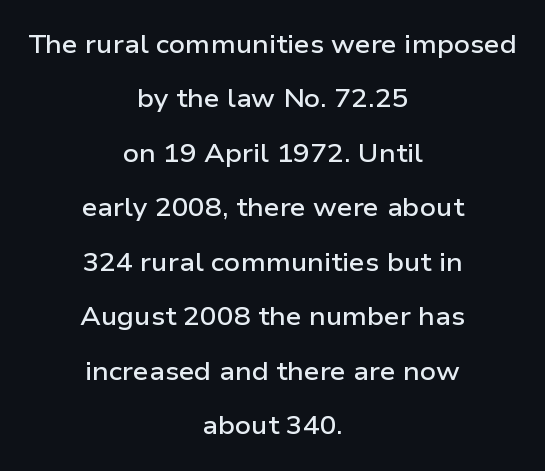
Q: Is the text bold? A: Semi-bold.
Q: Is the text italic (slanted)? A: No, it is upright.
Q: Is the text underlined? A: No.
Q: How is the paragraph aligned? A: Centered.
Q: Is the spacing between letters normal or unusually wide? A: Normal.
Q: Is the spacing between lines tight, normal or loose? A: Loose.
